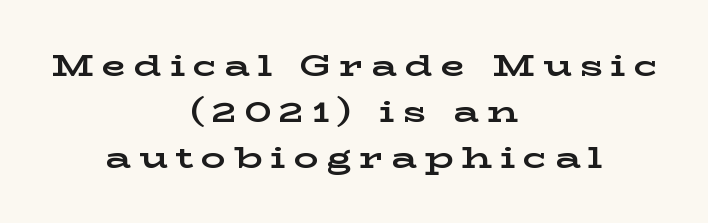
The image shows 31 px bold, wide serif type, upright; set centered, normal line spacing (1.48x), unusually wide letter spacing (+0.26 em), not underlined; low stroke contrast and a medium x-height.
